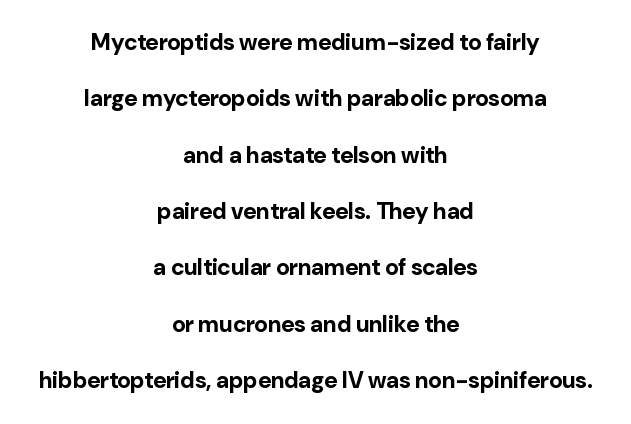
The image shows 23 px bold type, upright; set centered, loose line spacing (2.45x), normal letter spacing, not underlined.
